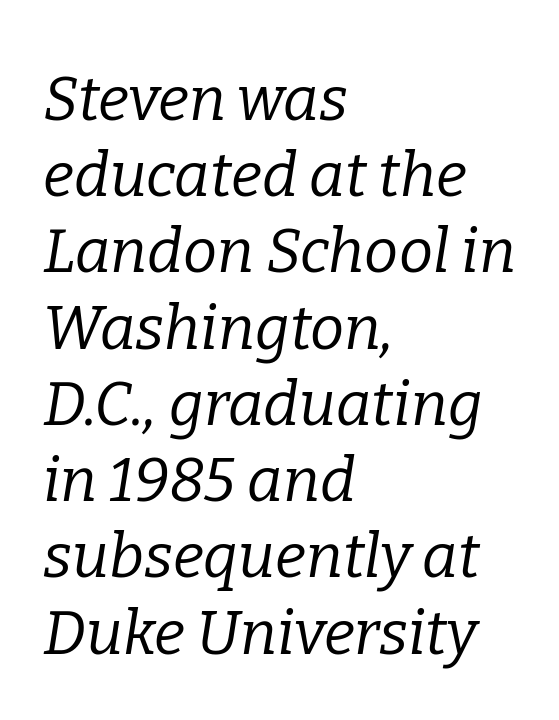
The image shows 61 px regular-weight serif type, italic (leaning right); set left-aligned, normal line spacing (1.25x), normal letter spacing, not underlined; low stroke contrast and a medium x-height.
